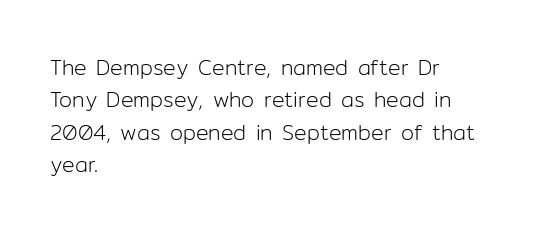
Words float on clear page, feet unadorned. Letters have the restrained weight of plain body copy at most. Horizontal alignment here is leftward, the default for most running prose. Whoever set this chose a conventional vertical rhythm. This sample uses an upright cut, with every glyph sitting square on the baseline.
